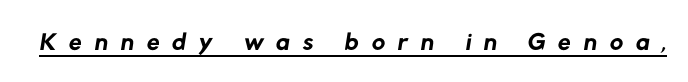
Q: Is the text bold? A: No.
Q: Is the typeface a serif or a sans-serif typeface? A: Sans-serif.
Q: Is the text underlined? A: Yes.
Q: Is the spacing between letters normal or unusually wide? A: Unusually wide.
Q: Width (condensed, normal, or wide)? A: Normal.
Q: Stroke contrast? A: Low.
Q: x-height? A: Medium.
Q: Monospaced? A: No.
